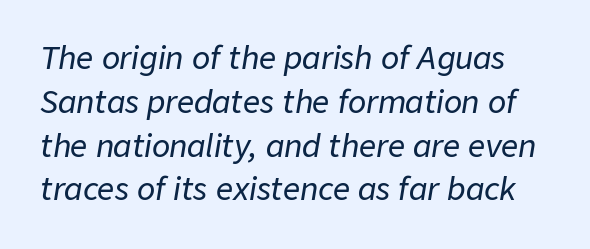
Q: Is the text italic (slanted)? A: Yes, it leans right by about 9 degrees.
Q: Is the text underlined? A: No.
Q: Is the spacing between letters normal or unusually wide? A: Normal.
Q: Is the spacing between lines tight, normal or loose? A: Normal.
Q: Width (condensed, normal, or wide)? A: Normal.
Q: Stroke contrast? A: Low.
Q: x-height? A: Medium.
Q: Monospaced? A: No.
